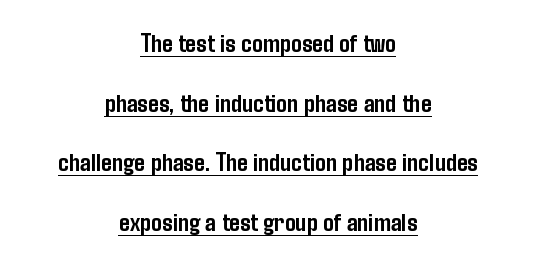
The image shows 27 px bold type, upright; set centered, loose line spacing (2.21x), normal letter spacing, underlined.
